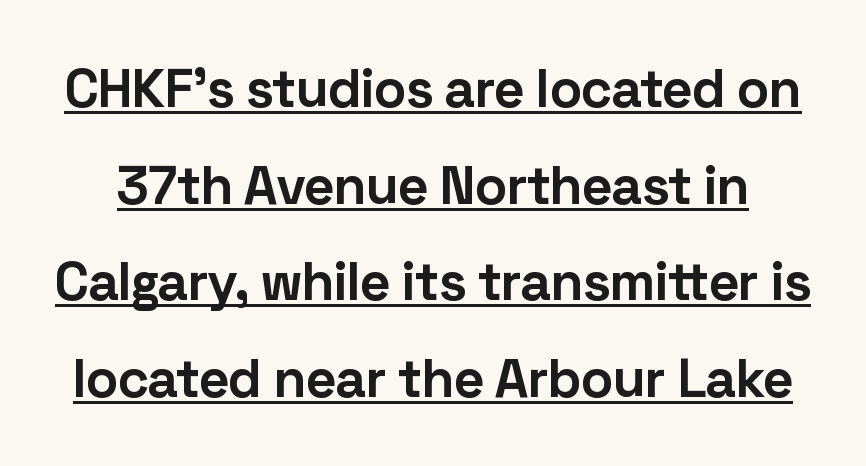
Tall strokes in this sample are plumb rather than angled. Quick note: underline on. Look at the tracking — it's just the regular setting, nothing added. These lines are rendered in a variable-pitch font. Type style note: lacks serifs. Strokes here are thick enough to call this a true bold.
